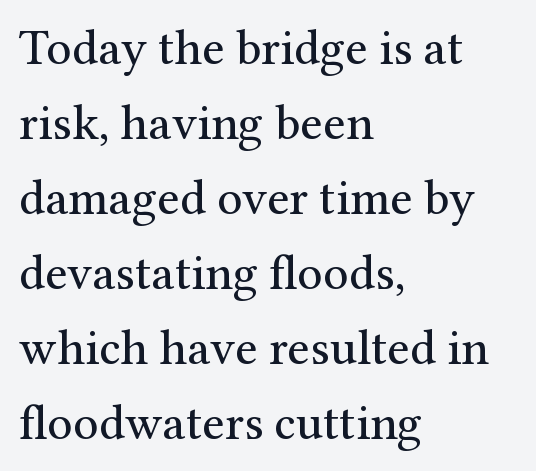
The image shows 50 px regular-weight serif type, upright; set left-aligned, normal line spacing (1.5x), normal letter spacing, not underlined; medium stroke contrast and a medium x-height.
